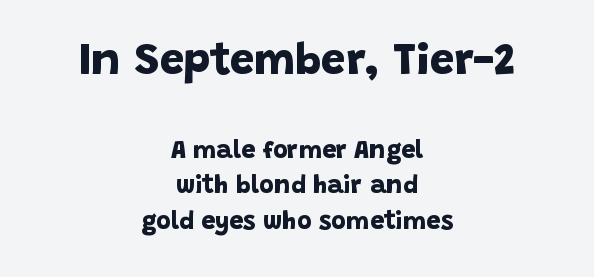
The image shows 44 px bold sans-serif type; set centered, normal line spacing (1.42x), normal letter spacing, not underlined; the first (top) block is 1.76x larger; low stroke contrast and a large x-height.
